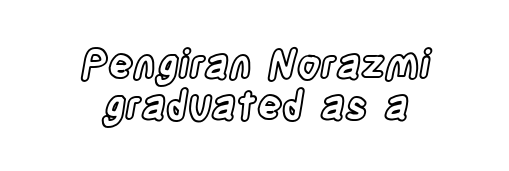
Teacher's note: observe the equal gaps on both sides — that is centered alignment. A typesetter would call this proportional, since set widths differ per character. The space directly below the letters is spotless. Horizontal bands of white between lines are thin slivers.
